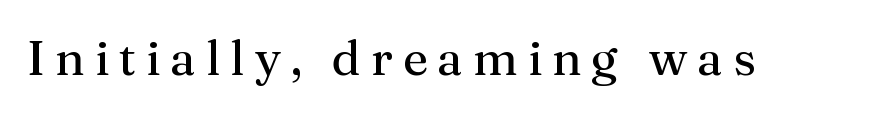
Check under the words: just untouched page. Substantial extra tracking has been applied to these lines. Italic? Not at all — the glyphs are vertical. Is this a sans? No — the strokes have serifs. This sample has the flowing, uneven cadence of proportional lettering. This is not heavy type; no bold has been used.
